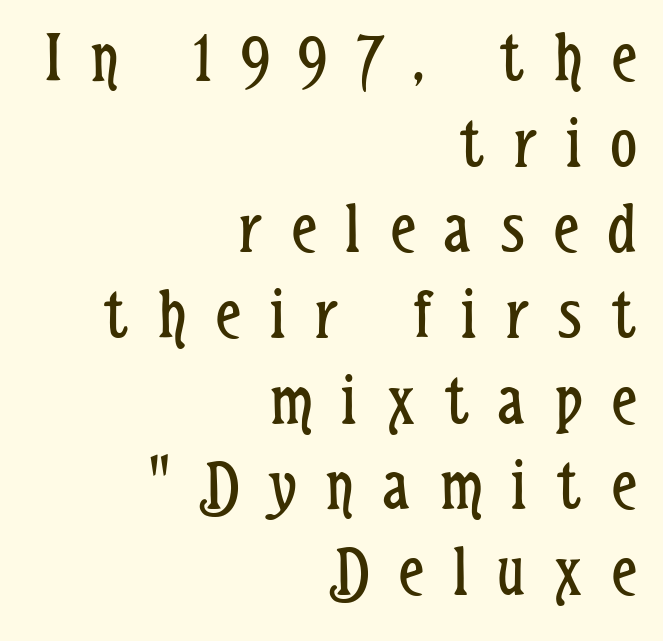
The image shows 72 px regular-weight, condensed sans-serif type, upright; set right-aligned, line spacing 1.19x, unusually wide letter spacing (+0.41 em), not underlined; low stroke contrast and a medium x-height.
